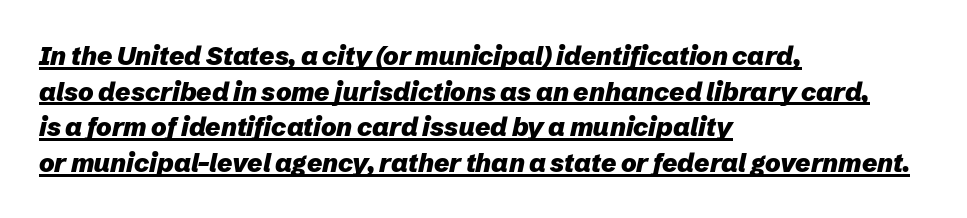
Q: Is the text bold? A: Yes.
Q: Is the text italic (slanted)? A: Yes, it leans right by about 12 degrees.
Q: Is the text underlined? A: Yes.
Q: How is the paragraph aligned? A: Left-aligned.
Q: Is the spacing between letters normal or unusually wide? A: Normal.
Q: Is the spacing between lines tight, normal or loose? A: Normal.
